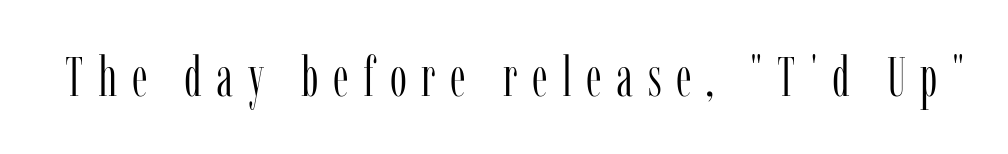
{"serif": "yes", "italic": "no", "bold": "no", "weight": "light", "width": "condensed", "stroke_contrast": "low", "x_height": "medium", "monospaced": "no", "underline": "no", "letter_spacing": "wide", "letter_spacing_em": 0.27, "glyph_px": 54}
